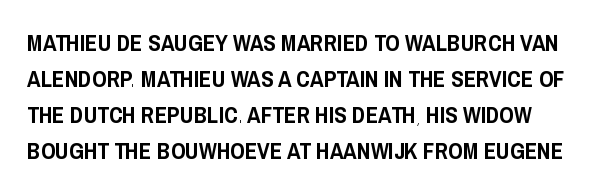
The image shows 23 px text type, upright; set normal line spacing (1.57x), normal letter spacing, not underlined.
